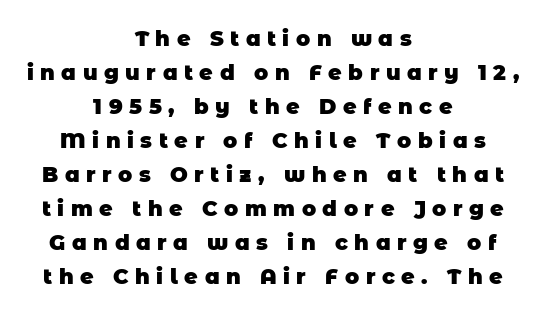
The image shows 21 px bold type; set centered, normal line spacing (1.62x), unusually wide letter spacing (+0.31 em), not underlined.
